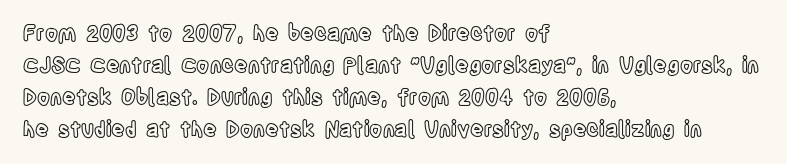
The image shows 21 px text type, upright; set left-aligned, normal line spacing (1.52x), normal letter spacing, not underlined.
